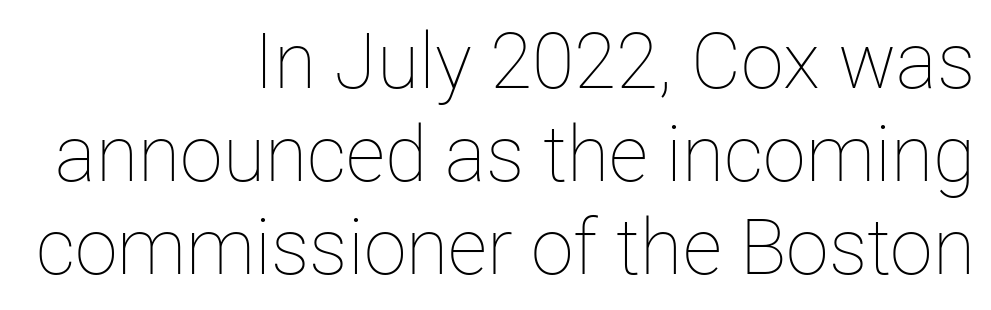
Q: Is the text bold? A: No.
Q: Is the text italic (slanted)? A: No, it is upright.
Q: Is the text underlined? A: No.
Q: How is the paragraph aligned? A: Right-aligned.
Q: Is the spacing between letters normal or unusually wide? A: Normal.
Q: Width (condensed, normal, or wide)? A: Normal.
Q: Stroke contrast? A: Low.
Q: x-height? A: Medium.
Q: Monospaced? A: No.
